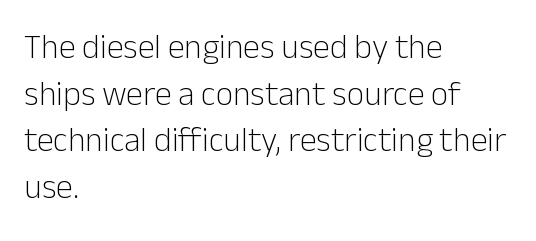
Q: Is the text bold? A: No.
Q: Is the text italic (slanted)? A: No, it is upright.
Q: Is the typeface a serif or a sans-serif typeface? A: Sans-serif.
Q: Is the text underlined? A: No.
Q: How is the paragraph aligned? A: Left-aligned.
Q: Is the spacing between letters normal or unusually wide? A: Normal.
Q: Is the spacing between lines tight, normal or loose? A: Normal.
Q: Width (condensed, normal, or wide)? A: Normal.
Q: Stroke contrast? A: Low.
Q: x-height? A: Medium.
Q: Monospaced? A: No.
